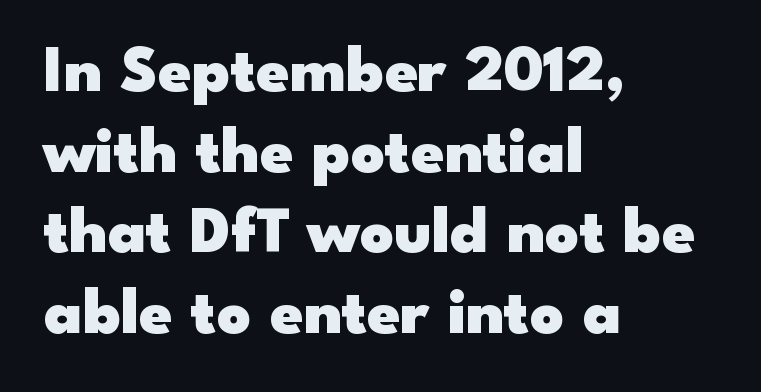
Q: Is the text bold? A: Yes.
Q: Is the text italic (slanted)? A: No, it is upright.
Q: Is the typeface a serif or a sans-serif typeface? A: Sans-serif.
Q: Is the text underlined? A: No.
Q: How is the paragraph aligned? A: Left-aligned.
Q: Is the spacing between letters normal or unusually wide? A: Normal.
Q: Width (condensed, normal, or wide)? A: Wide.
Q: Stroke contrast? A: Low.
Q: x-height? A: Small.
Q: Monospaced? A: No.
